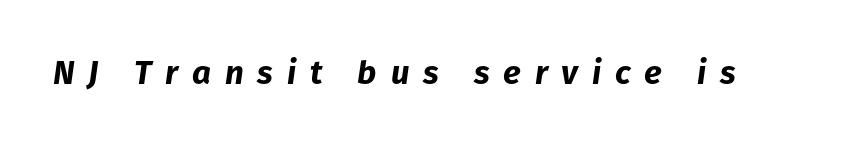
How are the letters spaced? Widely, with obvious added tracking. Each letter keeps its own natural width here, so spacing adapts to shape. Underline: absent. The text carries the slant typical of an italic or oblique font. What weight is shown? A full bold with thick strokes.
